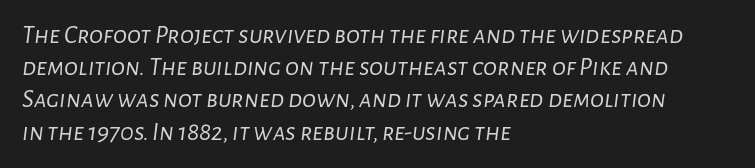
The strokes are not fattened; the text isn't bold. Every character sits at an angle, as italics do. The strip under each line holds only bare page. These lines keep a tight, regular rhythm from letter to letter. Compared with a centered layout, this one pins lines to the left instead.
